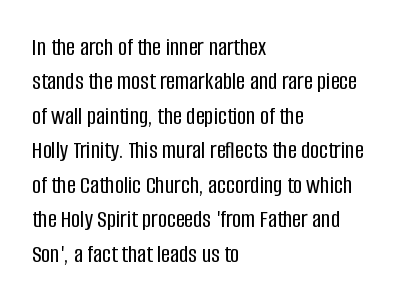
Style check: upright. All the whitespace from short lines collects on the right. Rule under the text: the space is simply empty. Leading matches the norm, producing a regular column.
